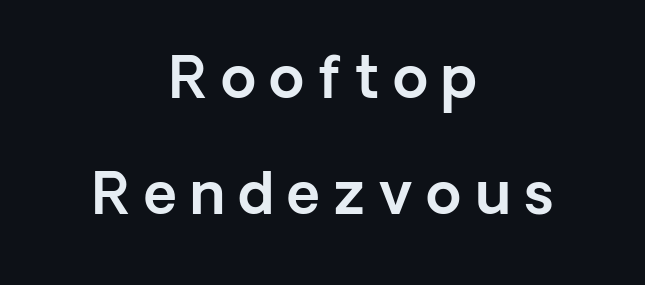
Is there much room between lines? Yes — plenty of vertical air separates them. These lines are centered, leaving both edges ragged. Style check: upright. Look at the tracking — it's clearly loosened, letters drifting apart.
